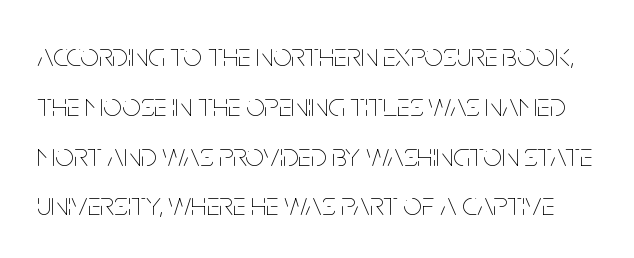
The image shows 33 px thin, condensed type, upright; set normal line spacing (1.51x), normal letter spacing, not underlined; low stroke contrast and a large x-height.
